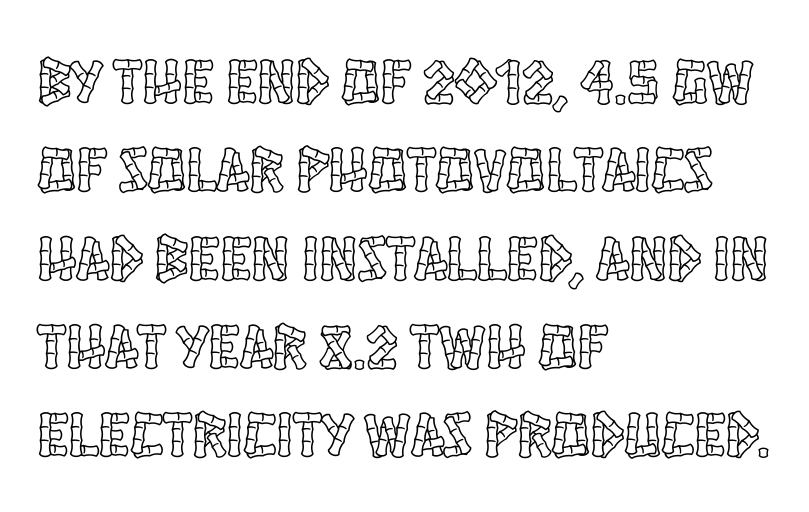
Q: Is the text italic (slanted)? A: No, it is upright.
Q: Is the text underlined? A: No.
Q: How is the paragraph aligned? A: Left-aligned.
Q: Is the spacing between letters normal or unusually wide? A: Normal.
Q: Is the spacing between lines tight, normal or loose? A: Normal.
Q: Width (condensed, normal, or wide)? A: Condensed.
Q: x-height? A: Large.
Q: Monospaced? A: No.
